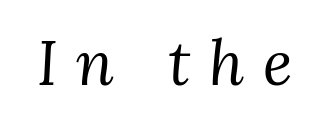
{"serif": "yes", "italic": "yes", "lean": "right", "slant_degrees": 3, "bold": "no", "weight": "regular", "width": "normal", "stroke_contrast": "medium", "x_height": "medium", "monospaced": "no", "underline": "no", "letter_spacing": "wide", "letter_spacing_em": 0.3, "glyph_px": 62}
